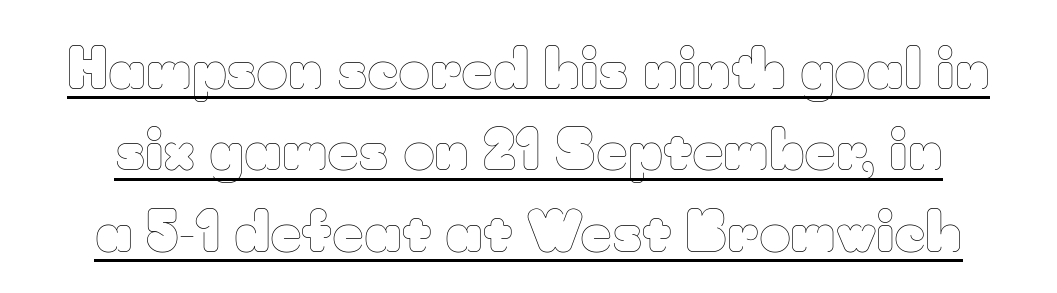
Q: Is the text bold? A: No.
Q: Is the text italic (slanted)? A: No, it is upright.
Q: Is the text underlined? A: Yes.
Q: Is the spacing between letters normal or unusually wide? A: Normal.
Q: Is the spacing between lines tight, normal or loose? A: Normal.
Q: Width (condensed, normal, or wide)? A: Normal.
Q: Stroke contrast? A: Low.
Q: x-height? A: Small.
Q: Monospaced? A: No.
